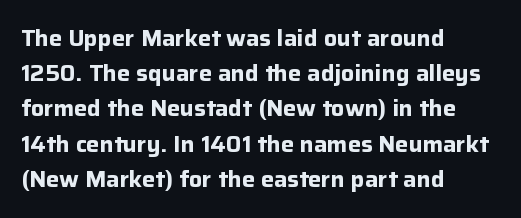
{"italic": "no", "bold": "yes", "underline": "no", "align": "left", "line_spacing": "normal", "line_spacing_ratio": 1.6, "letter_spacing": "normal", "letter_spacing_em": 0.0, "glyph_px": 22}
